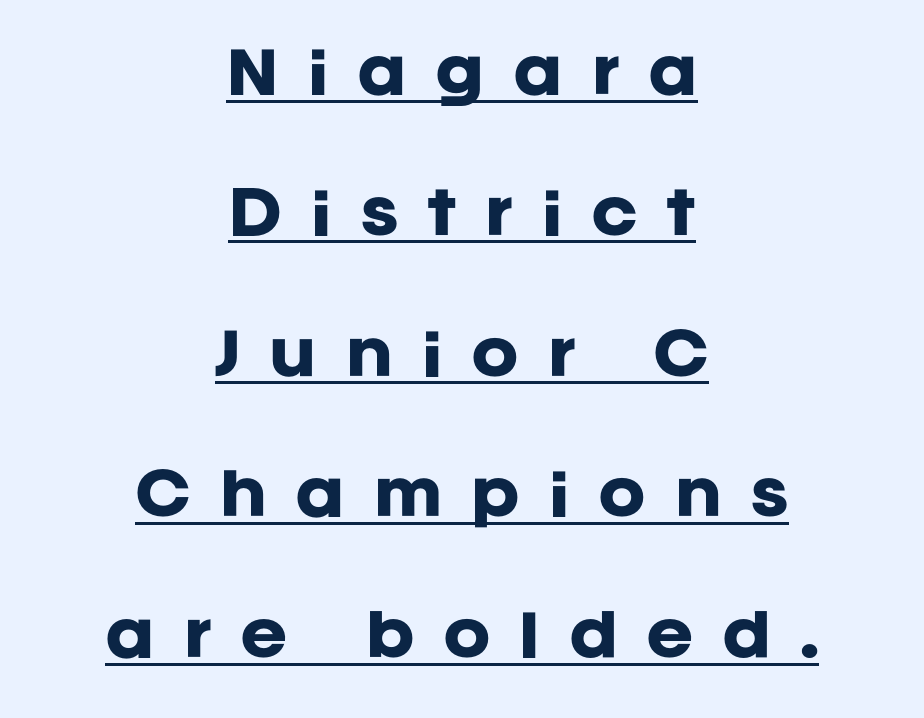
The image shows 57 px heavy sans-serif type, upright; set centered, loose line spacing (2.47x), unusually wide letter spacing (+0.49 em), underlined; low stroke contrast and a large x-height.
